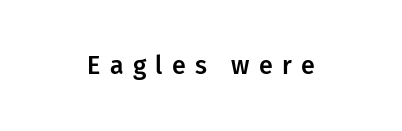
{"italic": "no", "underline": "no", "letter_spacing": "wide", "letter_spacing_em": 0.37, "glyph_px": 25}
